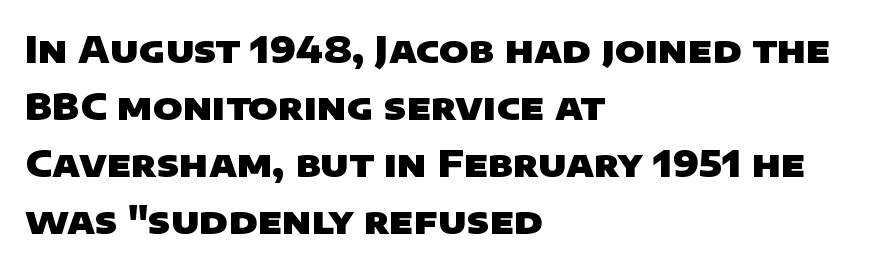
Q: Is the text bold? A: Yes.
Q: Is the typeface a serif or a sans-serif typeface? A: Sans-serif.
Q: Is the text underlined? A: No.
Q: How is the paragraph aligned? A: Left-aligned.
Q: Is the spacing between letters normal or unusually wide? A: Normal.
Q: Is the spacing between lines tight, normal or loose? A: Normal.
Q: Width (condensed, normal, or wide)? A: Wide.
Q: Stroke contrast? A: Low.
Q: x-height? A: Large.
Q: Monospaced? A: No.
